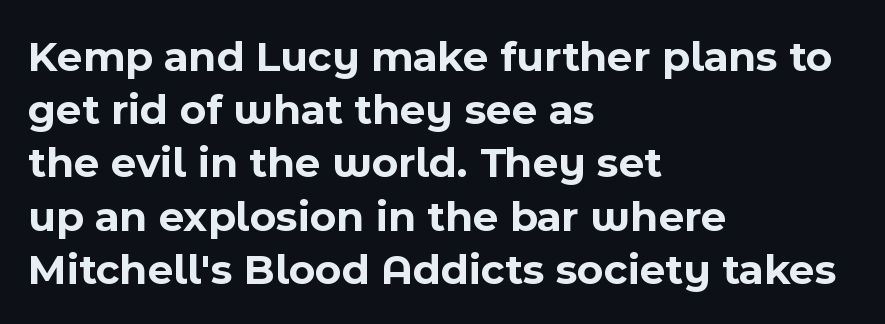
The image shows 44 px bold sans-serif type, upright; set left-aligned, line spacing 1.21x, normal letter spacing, not underlined; a medium x-height.
